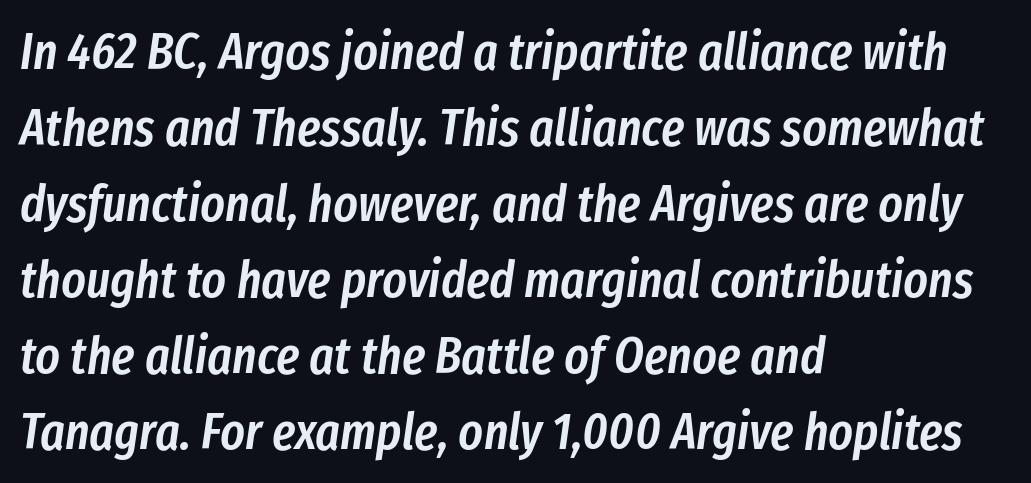
Q: Is the text bold? A: Semi-bold.
Q: Is the text italic (slanted)? A: Yes, it leans right by about 8 degrees.
Q: Is the text underlined? A: No.
Q: How is the paragraph aligned? A: Left-aligned.
Q: Is the spacing between letters normal or unusually wide? A: Normal.
Q: Is the spacing between lines tight, normal or loose? A: Normal.
Q: Width (condensed, normal, or wide)? A: Condensed.
Q: Stroke contrast? A: Low.
Q: x-height? A: Medium.
Q: Monospaced? A: No.
